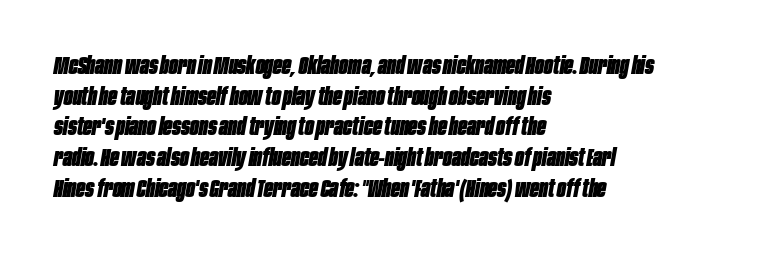
The image shows 24 px bold type, italic (leaning right); set left-aligned, normal line spacing (1.28x), normal letter spacing, not underlined.
